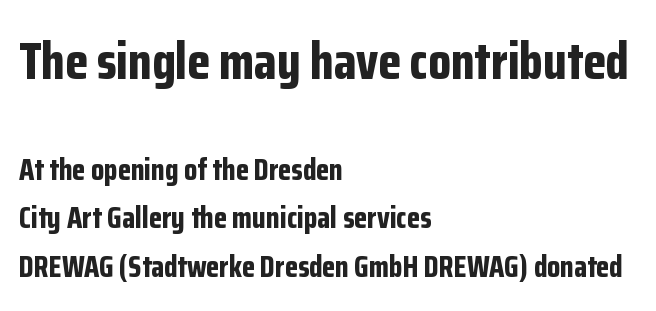
Q: Is the text bold? A: Yes.
Q: Is the text italic (slanted)? A: No, it is upright.
Q: Is the typeface a serif or a sans-serif typeface? A: Sans-serif.
Q: Is the text underlined? A: No.
Q: How is the paragraph aligned? A: Left-aligned.
Q: Is the spacing between letters normal or unusually wide? A: Normal.
Q: Is the spacing between lines tight, normal or loose? A: Normal.
Q: Which block of text is set in a larger size, the first (top) or the second (bottom)? A: The first (top) one.
Q: Width (condensed, normal, or wide)? A: Condensed.
Q: Stroke contrast? A: Low.
Q: x-height? A: Medium.
Q: Monospaced? A: No.
